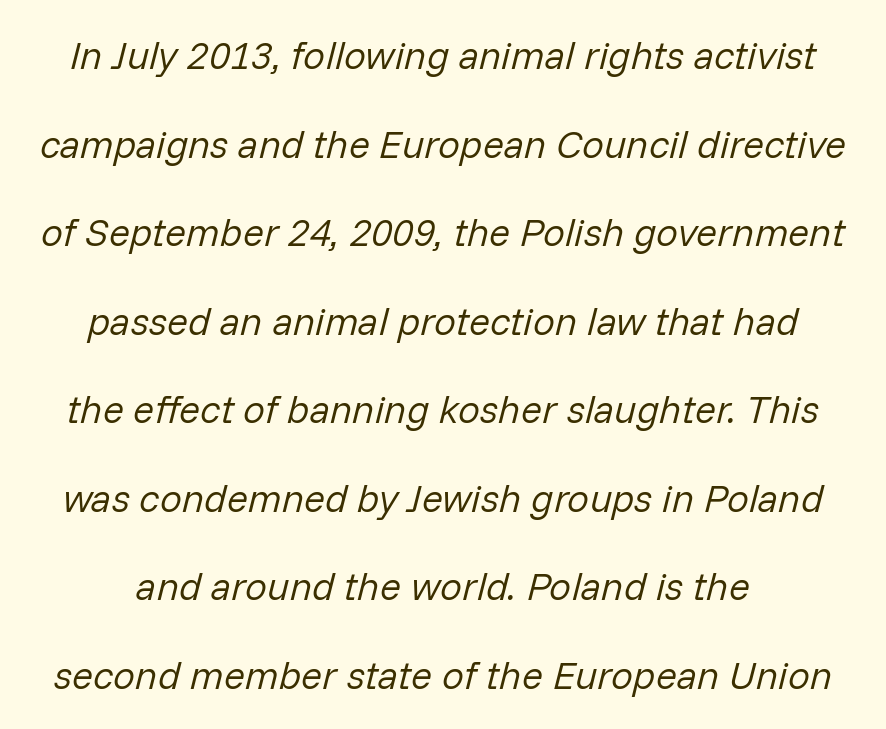
The image shows 39 px regular-weight type, italic (leaning right); set loose line spacing (2.27x), normal letter spacing, not underlined; low stroke contrast and a medium x-height.
